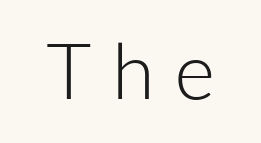
Q: Is the text bold? A: No.
Q: Is the text italic (slanted)? A: No, it is upright.
Q: Is the typeface a serif or a sans-serif typeface? A: Sans-serif.
Q: Is the text underlined? A: No.
Q: Is the spacing between letters normal or unusually wide? A: Unusually wide.
Q: Width (condensed, normal, or wide)? A: Normal.
Q: Stroke contrast? A: Low.
Q: x-height? A: Medium.
Q: Monospaced? A: No.
